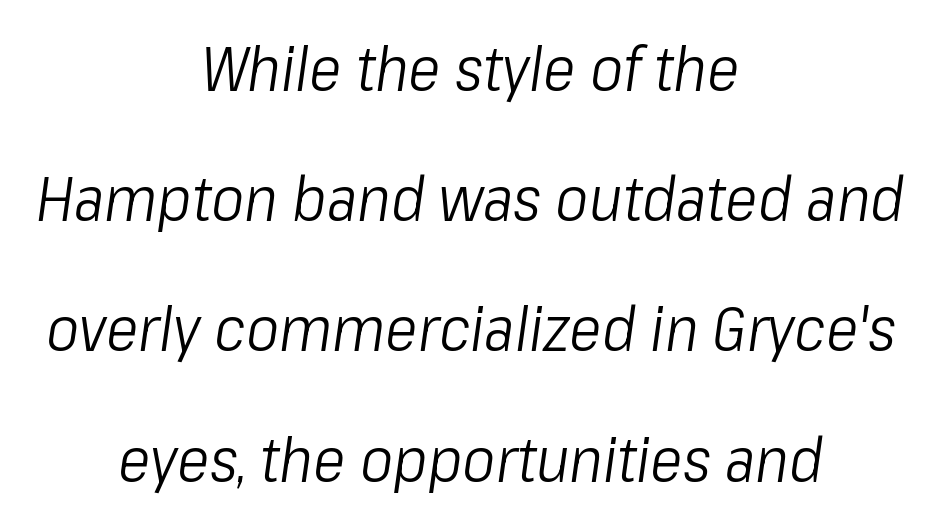
Q: Is the text bold? A: No.
Q: Is the text italic (slanted)? A: Yes, it leans right by about 8 degrees.
Q: Is the text underlined? A: No.
Q: How is the paragraph aligned? A: Centered.
Q: Is the spacing between letters normal or unusually wide? A: Normal.
Q: Is the spacing between lines tight, normal or loose? A: Loose.
Q: Width (condensed, normal, or wide)? A: Condensed.
Q: Stroke contrast? A: Low.
Q: x-height? A: Medium.
Q: Monospaced? A: No.
